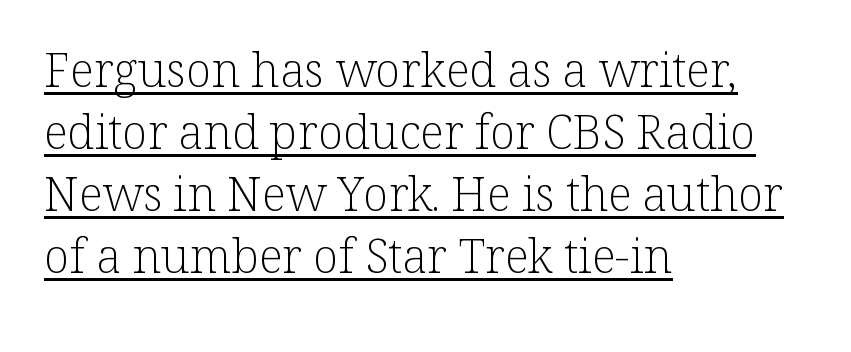
Q: Is the text bold? A: No.
Q: Is the text italic (slanted)? A: No, it is upright.
Q: Is the typeface a serif or a sans-serif typeface? A: Serif.
Q: Is the text underlined? A: Yes.
Q: How is the paragraph aligned? A: Left-aligned.
Q: Is the spacing between letters normal or unusually wide? A: Normal.
Q: Is the spacing between lines tight, normal or loose? A: Normal.
Q: Width (condensed, normal, or wide)? A: Normal.
Q: Stroke contrast? A: Low.
Q: x-height? A: Medium.
Q: Monospaced? A: No.
